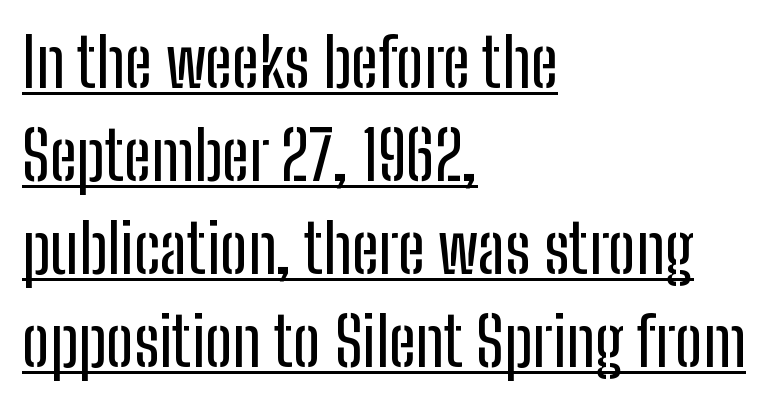
{"serif": "no", "italic": "no", "width": "condensed", "stroke_contrast": "low", "x_height": "medium", "monospaced": "no", "underline": "yes", "align": "left", "line_spacing": "normal", "line_spacing_ratio": 1.39, "letter_spacing": "normal", "letter_spacing_em": 0.0, "glyph_px": 67}
